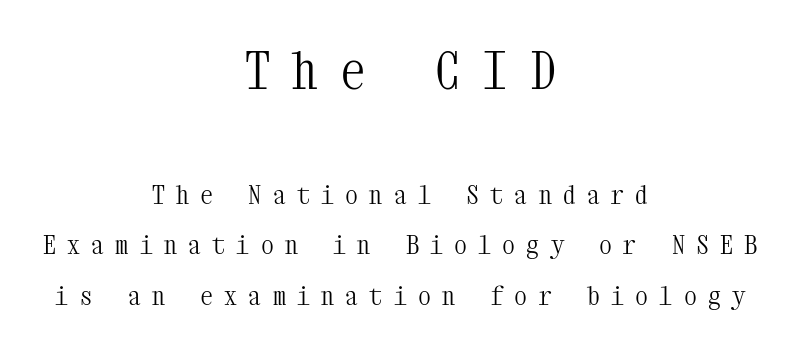
{"serif": "yes", "italic": "no", "bold": "no", "weight": "light", "width": "condensed", "stroke_contrast": "medium", "x_height": "medium", "monospaced": "yes", "underline": "no", "align": "center", "line_spacing": "loose", "line_spacing_ratio": 1.93, "letter_spacing": "wide", "letter_spacing_em": 0.43, "larger_block": "first", "size_ratio": 1.96, "glyph_px": 51}
